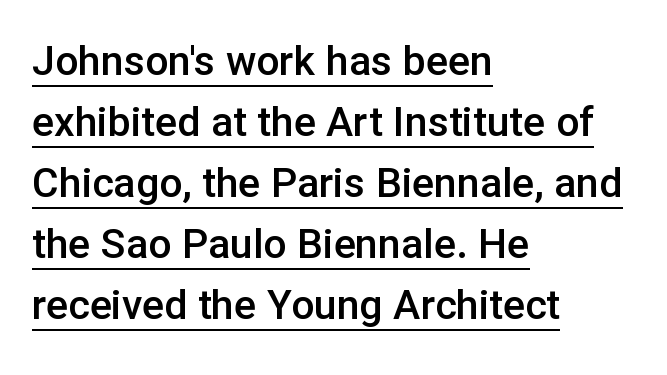
The face used here appears with an underline applied. Ascenders rise straight up at ninety degrees. On the weight axis this lands at semibold, roughly 600. Note the varied advance widths — an 'i' is clearly narrower than an 'm'.
